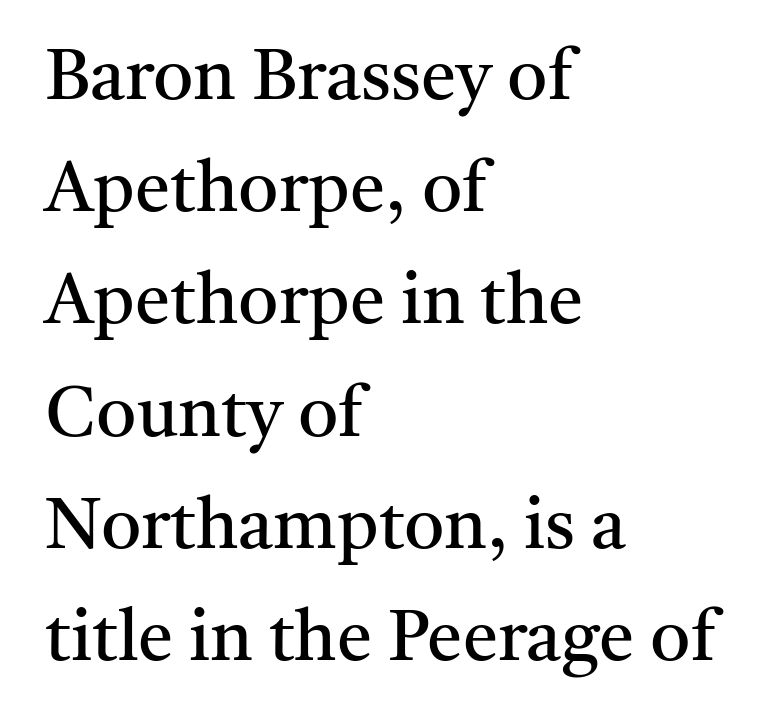
Q: Is the text bold? A: No.
Q: Is the text italic (slanted)? A: No, it is upright.
Q: Is the typeface a serif or a sans-serif typeface? A: Serif.
Q: Is the text underlined? A: No.
Q: How is the paragraph aligned? A: Left-aligned.
Q: Is the spacing between letters normal or unusually wide? A: Normal.
Q: Is the spacing between lines tight, normal or loose? A: Normal.
Q: Width (condensed, normal, or wide)? A: Normal.
Q: Stroke contrast? A: Medium.
Q: x-height? A: Medium.
Q: Monospaced? A: No.
